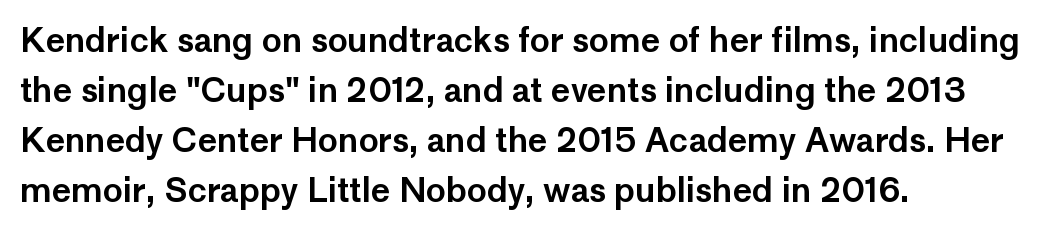
No word sits above an underline. Tall strokes in this sample are plumb rather than angled. Do the characters align in a grid? No, the font is proportional. Serifs: no, the terminals of the letterforms are clean.
